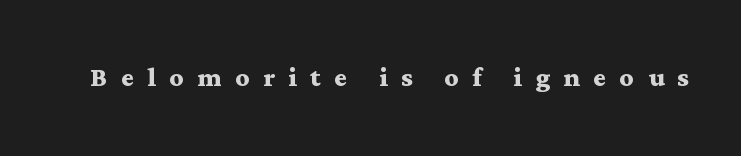
Does the lettering tilt? It doesn't — this is upright. The font family rendered here belongs to the serif group. The rendering uses natural spacing where letterforms have individual widths. The words here are not underlined. The tracking reads as deliberately expanded to a designer's eye.
